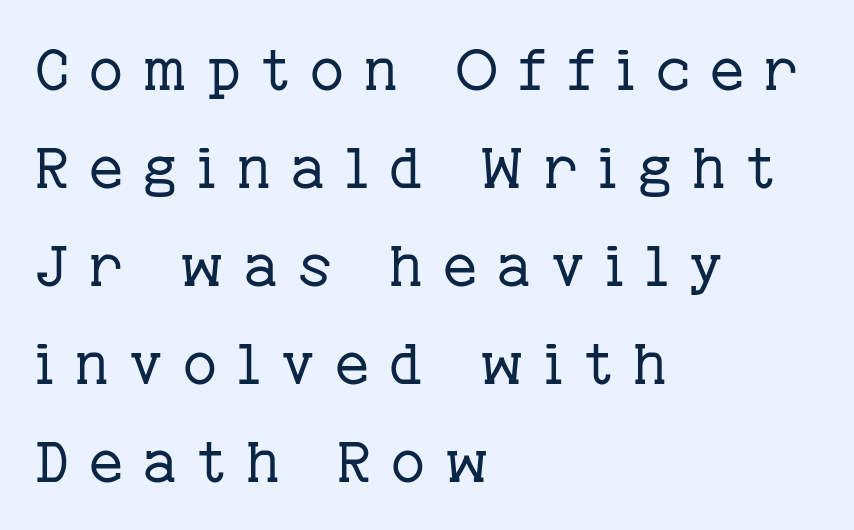
The image shows 58 px regular-weight serif type, upright; set left-aligned, normal line spacing (1.69x), unusually wide letter spacing (+0.35 em), not underlined; low stroke contrast and a medium x-height.
